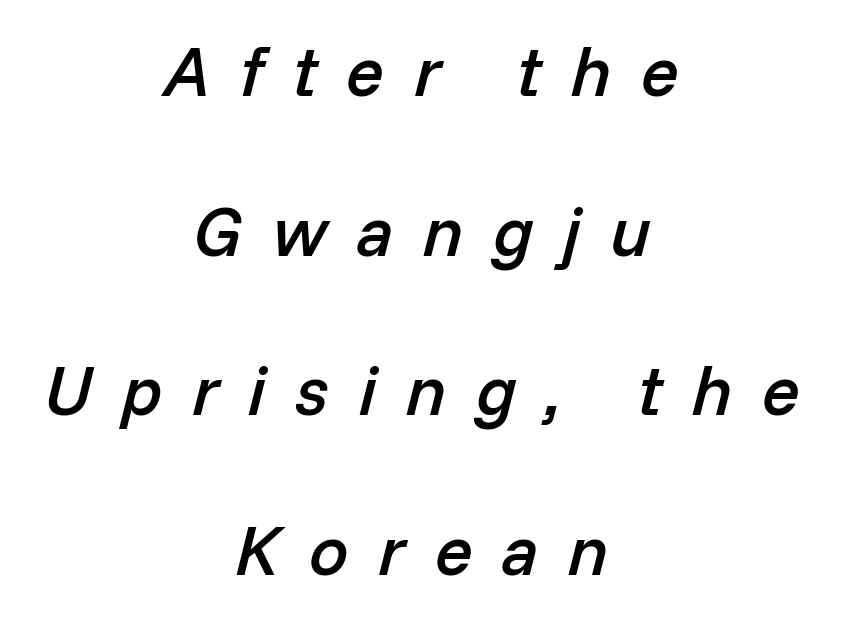
Q: Is the text bold? A: Semi-bold.
Q: Is the text italic (slanted)? A: Yes, it leans right by about 14 degrees.
Q: Is the text underlined? A: No.
Q: How is the paragraph aligned? A: Centered.
Q: Is the spacing between letters normal or unusually wide? A: Unusually wide.
Q: Is the spacing between lines tight, normal or loose? A: Loose.
Q: Width (condensed, normal, or wide)? A: Normal.
Q: Stroke contrast? A: Low.
Q: x-height? A: Medium.
Q: Monospaced? A: No.
